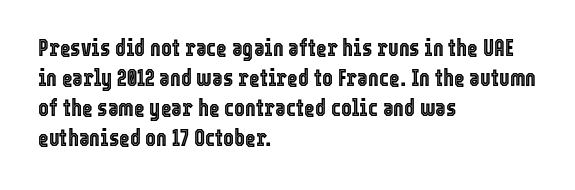
Q: Is the text italic (slanted)? A: No, it is upright.
Q: Is the text underlined? A: No.
Q: How is the paragraph aligned? A: Left-aligned.
Q: Is the spacing between letters normal or unusually wide? A: Normal.
Q: Is the spacing between lines tight, normal or loose? A: Normal.
